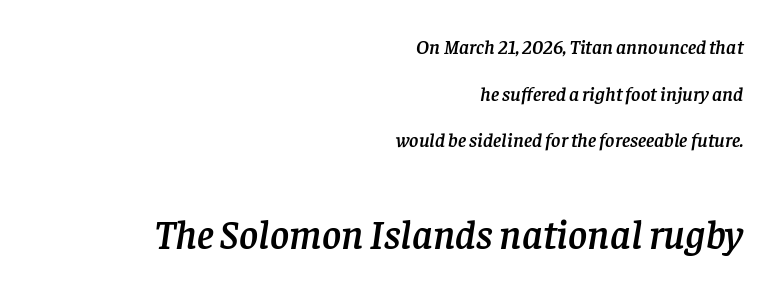
You could not count columns in this text — the font is proportionally spaced. The lettering tilts uniformly, giving the passage an italic look. One glance says open: line gaps are wider than usual. The second block has been scaled up relative to the first. This sample is right-justified, so line beginnings fall wherever the words allow.
